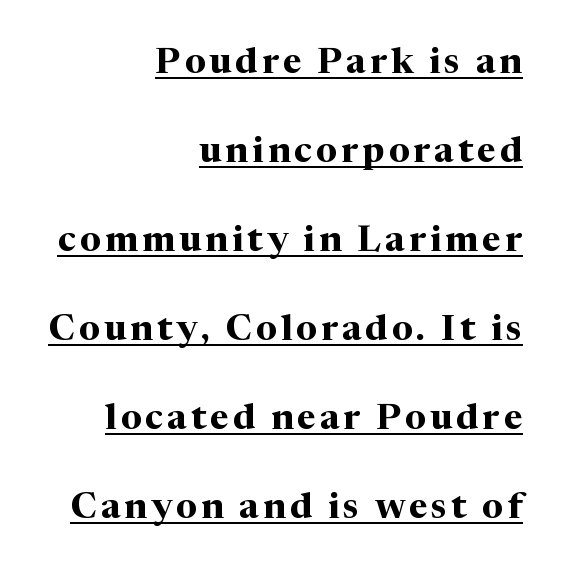
The image shows 36 px bold serif type, upright; set right-aligned, loose line spacing (2.47x), underlined; medium stroke contrast and a medium x-height.
